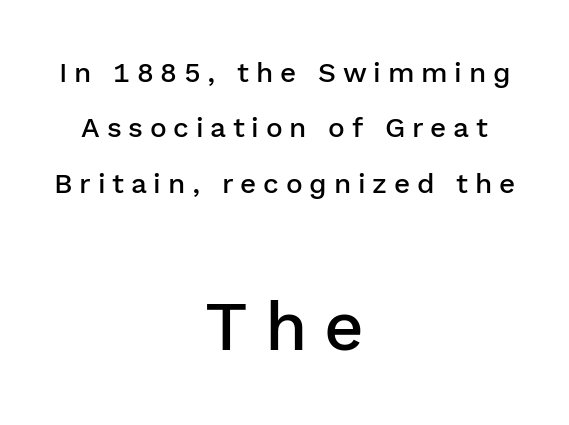
The image shows 69 px semibold sans-serif type, upright; set centered, loose line spacing (1.98x), unusually wide letter spacing (+0.24 em), not underlined; the second (bottom) block is 2.46x larger; low stroke contrast and a medium x-height.
